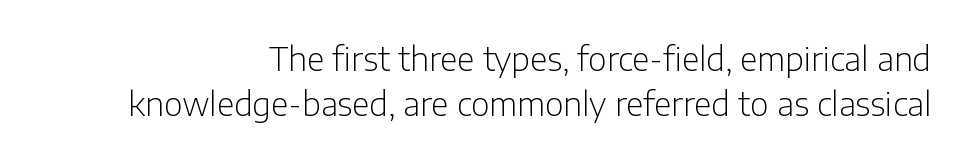
The image shows 32 px light sans-serif type, upright; set normal line spacing (1.41x), normal letter spacing, not underlined; low stroke contrast and a medium x-height.
